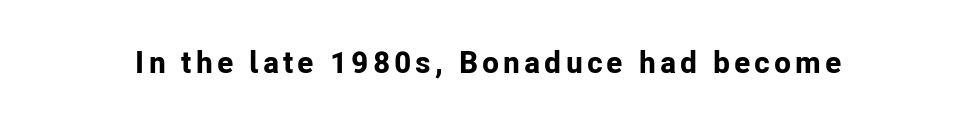
Plenty of ink on the page — the face is bold. The glyphs are unaccompanied by any horizontal stroke below them. Regarding serifs, this sample does without them. The type sits square on the baseline with zero lean.
